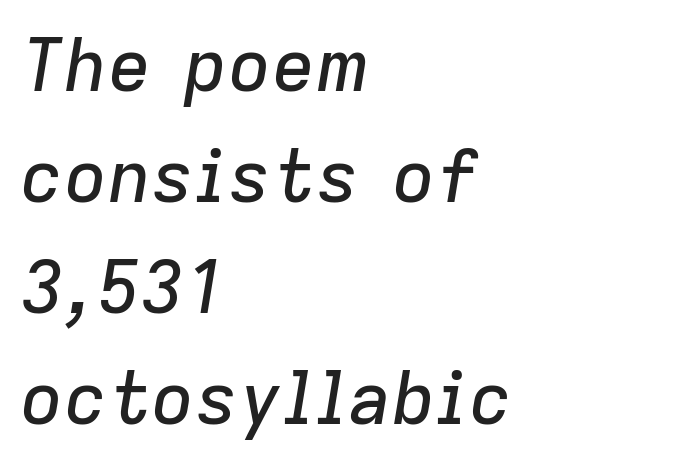
The image shows 73 px text type, italic (leaning right); set left-aligned, normal line spacing (1.52x), normal letter spacing, not underlined; low stroke contrast and a medium x-height.
